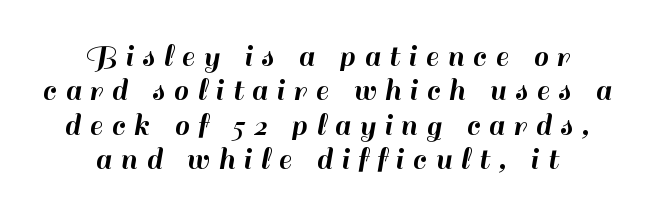
Q: Is the text italic (slanted)? A: Yes.
Q: Is the typeface a serif or a sans-serif typeface? A: Sans-serif.
Q: Is the text underlined? A: No.
Q: How is the paragraph aligned? A: Centered.
Q: Is the spacing between letters normal or unusually wide? A: Unusually wide.
Q: Is the spacing between lines tight, normal or loose? A: Tight.
Q: Width (condensed, normal, or wide)? A: Normal.
Q: Stroke contrast? A: High.
Q: x-height? A: Small.
Q: Monospaced? A: No.
